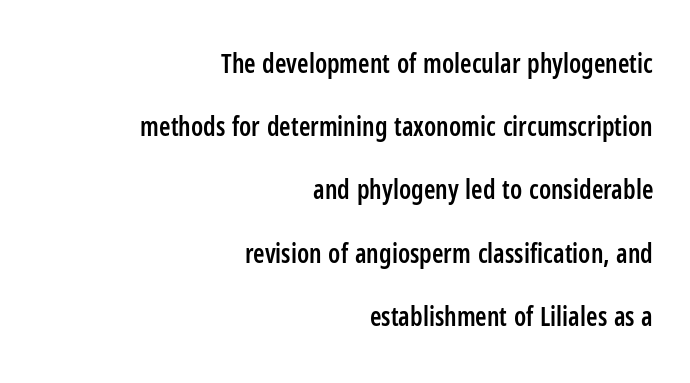
{"italic": "no", "bold": "semi", "underline": "no", "align": "right", "line_spacing": "loose", "line_spacing_ratio": 2.43, "letter_spacing": "normal", "letter_spacing_em": 0.0, "glyph_px": 26}
